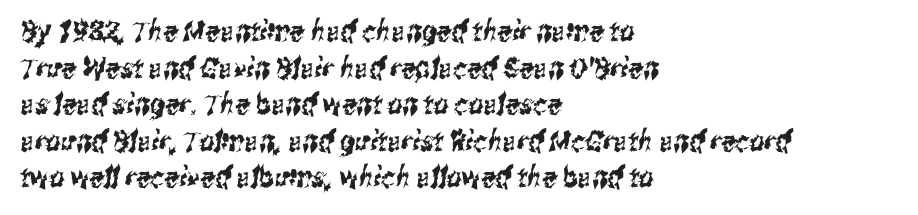
Note the varied advance widths — an 'i' is clearly narrower than an 'm'. The space between consecutive lines is moderate. The compositor pushed each line to the left boundary. The face used here is a sans, in the tradition of grotesques and geometrics. Lines of text with bare space underneath. Spacing between characters is what you'd get straight out of the box.
